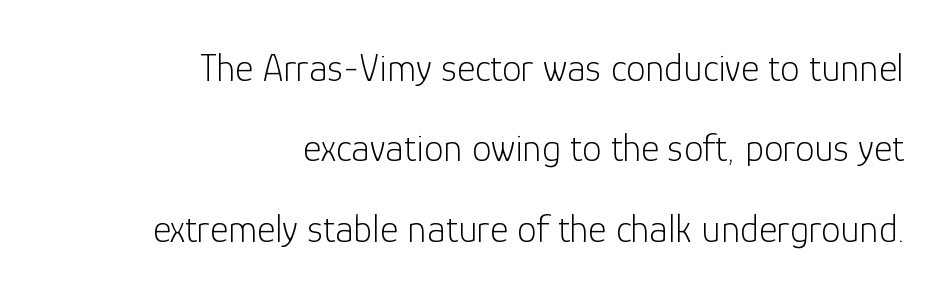
Q: Is the text bold? A: No.
Q: Is the text italic (slanted)? A: No, it is upright.
Q: Is the typeface a serif or a sans-serif typeface? A: Sans-serif.
Q: Is the text underlined? A: No.
Q: How is the paragraph aligned? A: Right-aligned.
Q: Is the spacing between letters normal or unusually wide? A: Normal.
Q: Is the spacing between lines tight, normal or loose? A: Loose.
Q: Width (condensed, normal, or wide)? A: Normal.
Q: Stroke contrast? A: Low.
Q: x-height? A: Medium.
Q: Monospaced? A: No.
